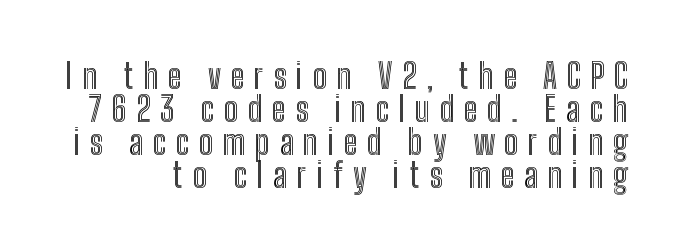
Q: Is the text italic (slanted)? A: No, it is upright.
Q: Is the text underlined? A: No.
Q: Is the spacing between letters normal or unusually wide? A: Unusually wide.
Q: Is the spacing between lines tight, normal or loose? A: Tight.
Q: Width (condensed, normal, or wide)? A: Condensed.
Q: x-height? A: Medium.
Q: Monospaced? A: No.
